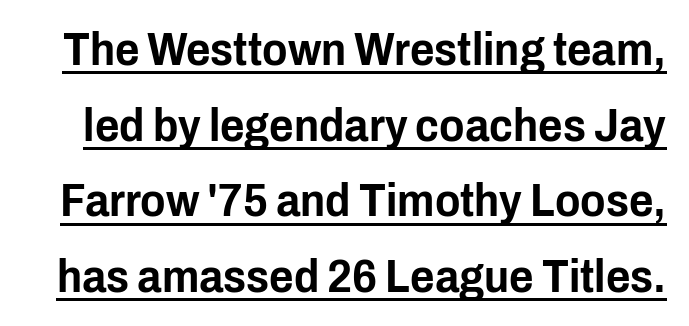
{"serif": "no", "italic": "no", "width": "condensed", "stroke_contrast": "low", "x_height": "medium", "monospaced": "no", "underline": "yes", "line_spacing": "normal", "line_spacing_ratio": 1.61, "letter_spacing": "normal", "letter_spacing_em": 0.0, "glyph_px": 47}
